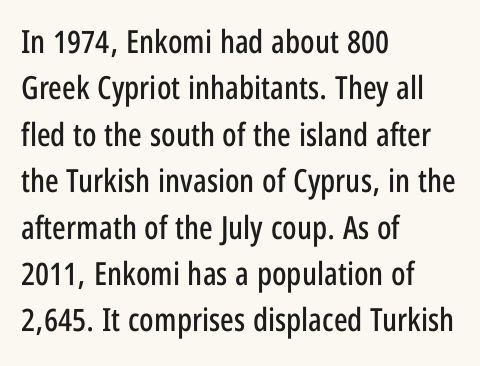
No italicization has been applied; the sample stays upright. The passage shown is typed in a proportional face where columns would drift. Grotesque or geometric, the face here clearly has no serifs. Observe the ordinary spacing: letters are neighbours, not strangers.
